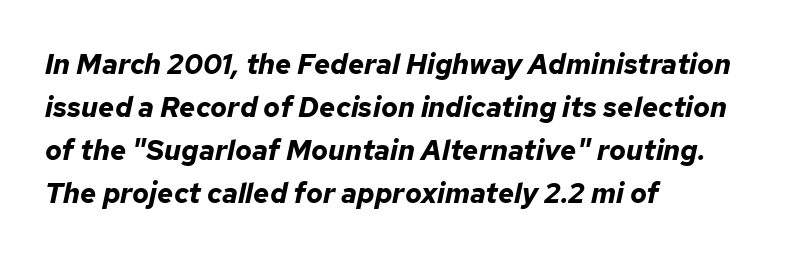
{"italic": "yes", "lean": "right", "slant_degrees": 12, "bold": "yes", "weight": "bold", "width": "normal", "stroke_contrast": "low", "x_height": "medium", "monospaced": "no", "underline": "no", "align": "left", "line_spacing": "normal", "line_spacing_ratio": 1.54, "letter_spacing": "normal", "letter_spacing_em": 0.0, "glyph_px": 28}
